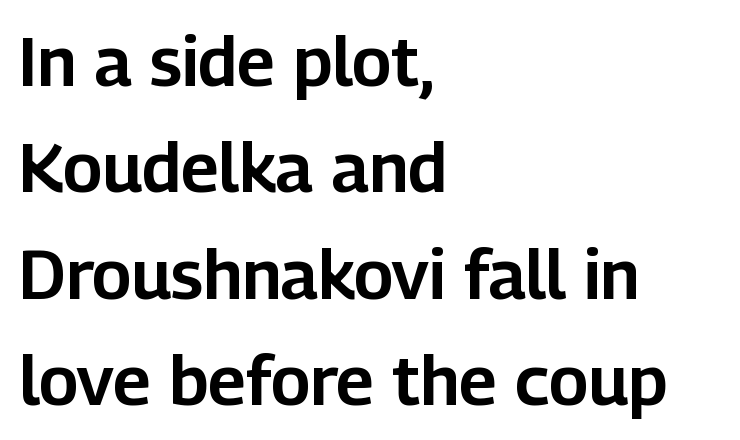
The image shows 69 px sans-serif type, upright; set left-aligned, normal line spacing (1.54x), normal letter spacing, not underlined; low stroke contrast and a medium x-height.
